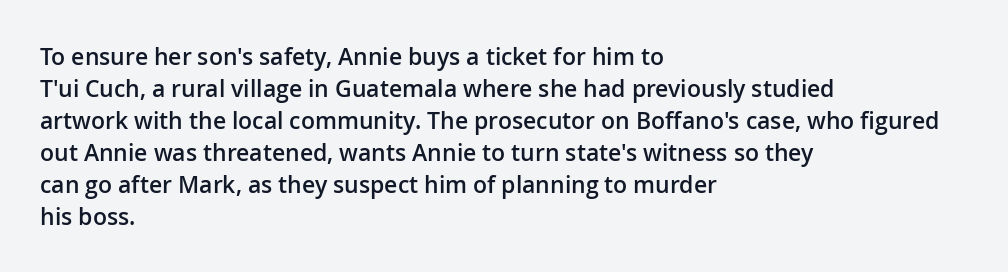
Compared with an ordinary text face, these strokes are moderately heavier — a semibold. Unlike italic type, these characters show no tilt at all. The leading is moderate, giving the passage an even texture. No extra tracking has been applied to these lines.
